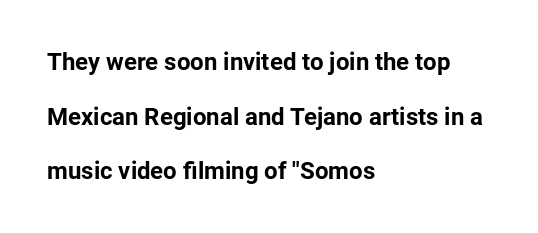
{"italic": "no", "bold": "yes", "underline": "no", "align": "left", "line_spacing": "loose", "line_spacing_ratio": 2.28, "letter_spacing": "normal", "letter_spacing_em": 0.0, "glyph_px": 24}
